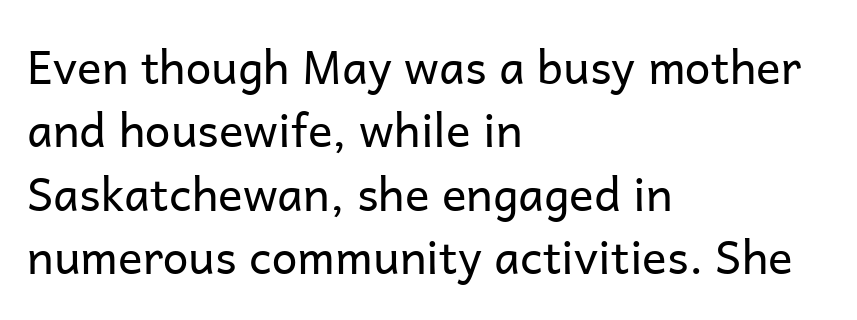
The image shows 46 px regular-weight sans-serif type, upright; set left-aligned, normal line spacing (1.38x), normal letter spacing, not underlined; low stroke contrast and a medium x-height.
